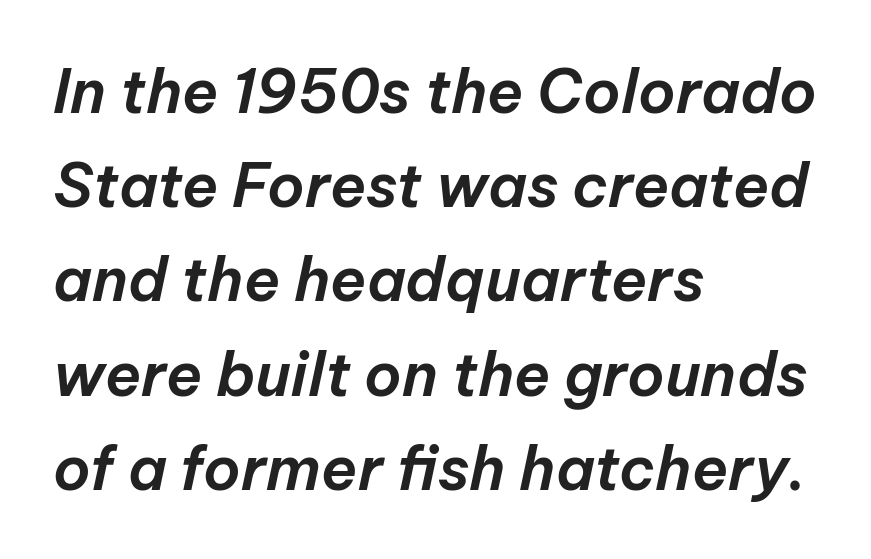
Q: Is the text italic (slanted)? A: Yes, it leans right by about 12 degrees.
Q: Is the text underlined? A: No.
Q: How is the paragraph aligned? A: Left-aligned.
Q: Is the spacing between letters normal or unusually wide? A: Normal.
Q: Is the spacing between lines tight, normal or loose? A: Normal.
Q: Width (condensed, normal, or wide)? A: Normal.
Q: Stroke contrast? A: Low.
Q: x-height? A: Medium.
Q: Monospaced? A: No.
